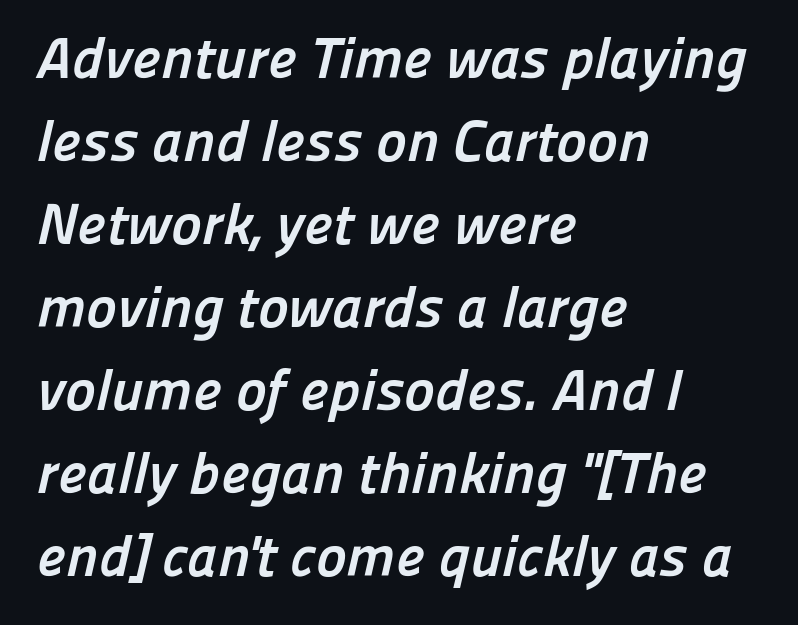
{"serif": "no", "bold": "yes", "weight": "semibold", "width": "normal", "stroke_contrast": "low", "x_height": "medium", "monospaced": "no", "underline": "no", "align": "left", "line_spacing": "normal", "line_spacing_ratio": 1.43, "letter_spacing": "normal", "letter_spacing_em": 0.0, "glyph_px": 58}
